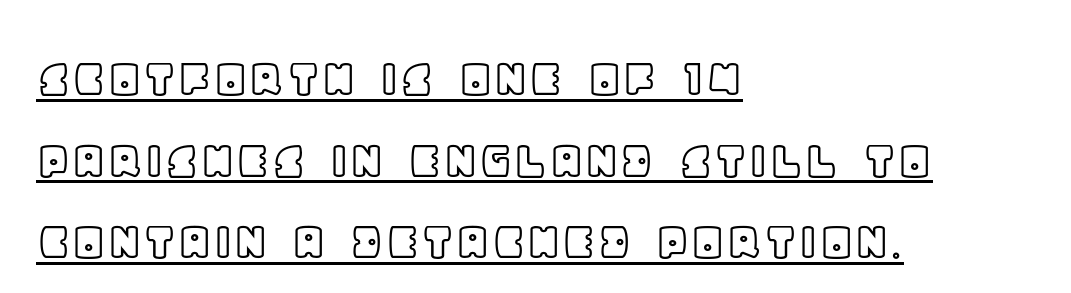
{"italic": "no", "width": "normal", "x_height": "large", "monospaced": "no", "underline": "yes", "align": "left", "line_spacing": "normal", "line_spacing_ratio": 1.43, "letter_spacing": "normal", "letter_spacing_em": 0.0, "glyph_px": 57}
